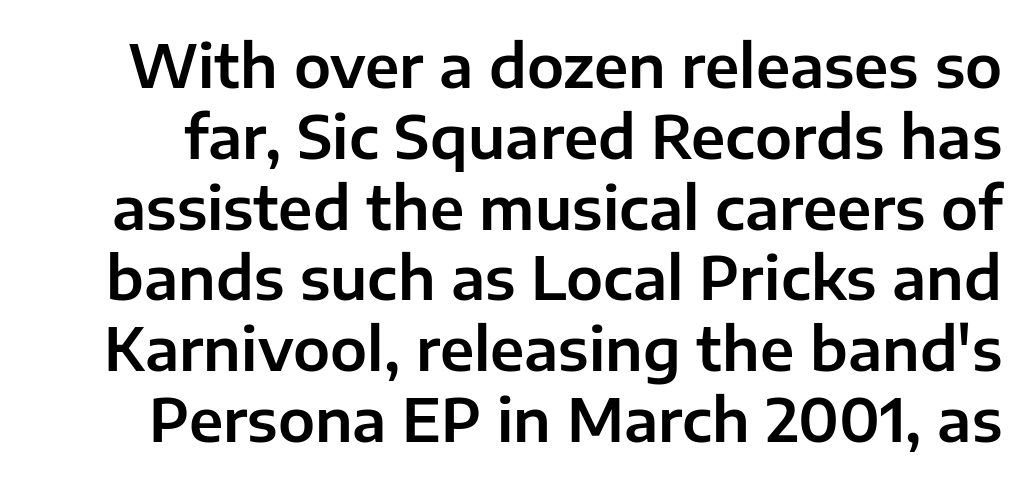
Q: Is the text italic (slanted)? A: No, it is upright.
Q: Is the typeface a serif or a sans-serif typeface? A: Sans-serif.
Q: Is the text underlined? A: No.
Q: Is the spacing between letters normal or unusually wide? A: Normal.
Q: Width (condensed, normal, or wide)? A: Normal.
Q: Stroke contrast? A: Low.
Q: x-height? A: Medium.
Q: Monospaced? A: No.
